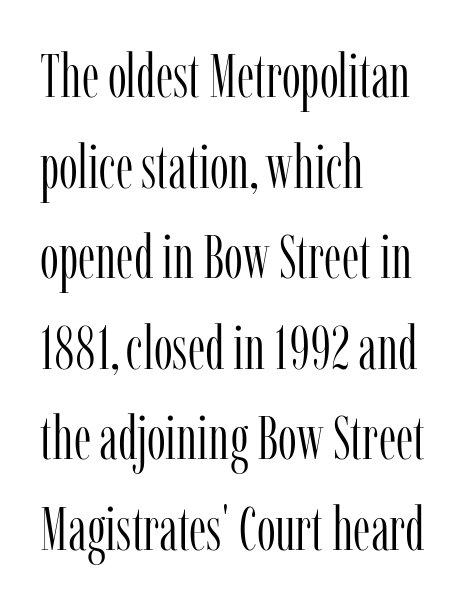
{"serif": "yes", "italic": "no", "bold": "no", "weight": "light", "width": "condensed", "stroke_contrast": "low", "x_height": "medium", "monospaced": "no", "underline": "no", "align": "left", "line_spacing": "normal", "line_spacing_ratio": 1.51, "letter_spacing": "normal", "letter_spacing_em": 0.0, "glyph_px": 60}
